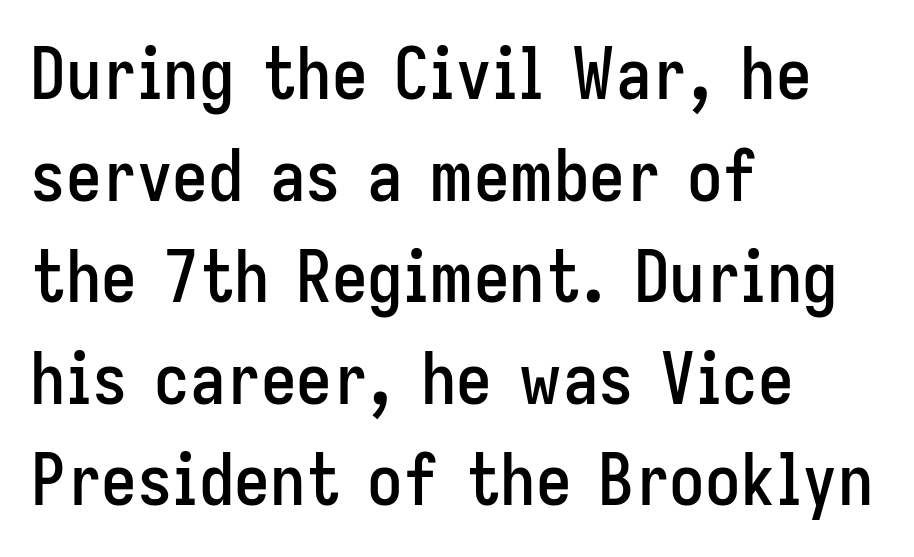
A typesetter would mark this as roman, not italic. The vertical gap from one line to the next is medium. Notice how the passage keeps a crisp vertical edge on the left only. A sans-serif font was chosen for this passage.
